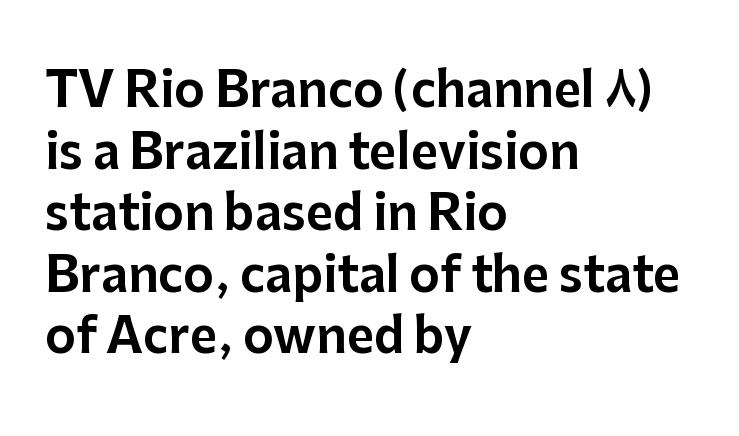
Q: Is the text italic (slanted)? A: No, it is upright.
Q: Is the typeface a serif or a sans-serif typeface? A: Sans-serif.
Q: Is the text underlined? A: No.
Q: How is the paragraph aligned? A: Left-aligned.
Q: Is the spacing between letters normal or unusually wide? A: Normal.
Q: Is the spacing between lines tight, normal or loose? A: Normal.
Q: Width (condensed, normal, or wide)? A: Normal.
Q: Stroke contrast? A: Low.
Q: x-height? A: Medium.
Q: Monospaced? A: No.
